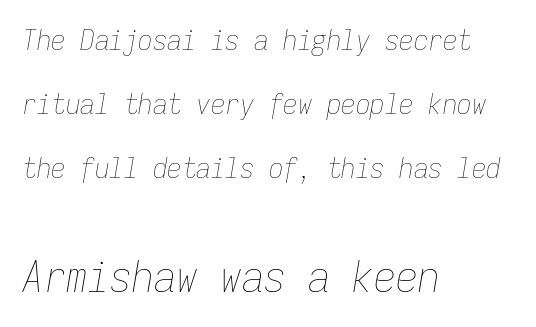
The image shows 44 px thin, condensed type, italic (leaning right), monospaced; set left-aligned, loose line spacing (2.2x), normal letter spacing, not underlined; the second (bottom) block is 1.52x larger; low stroke contrast and a medium x-height.
